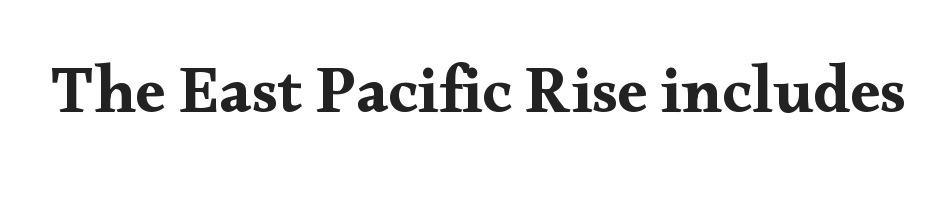
Q: Is the text italic (slanted)? A: No, it is upright.
Q: Is the typeface a serif or a sans-serif typeface? A: Serif.
Q: Is the text underlined? A: No.
Q: Is the spacing between letters normal or unusually wide? A: Normal.
Q: Width (condensed, normal, or wide)? A: Wide.
Q: Stroke contrast? A: Medium.
Q: x-height? A: Small.
Q: Monospaced? A: No.
